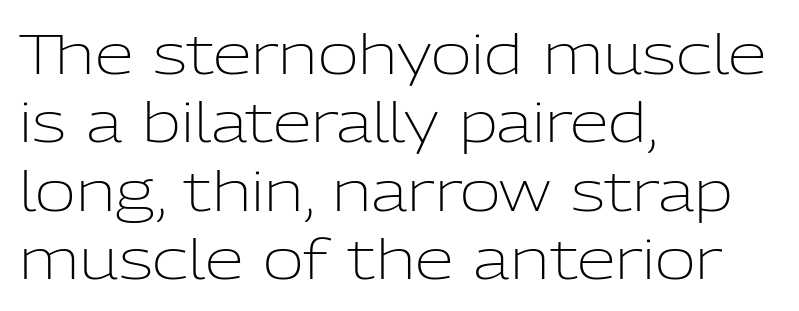
{"serif": "no", "italic": "no", "bold": "no", "weight": "light", "width": "normal", "stroke_contrast": "low", "x_height": "medium", "monospaced": "no", "underline": "no", "align": "left", "line_spacing_ratio": 1.22, "letter_spacing": "normal", "letter_spacing_em": 0.0, "glyph_px": 56}
